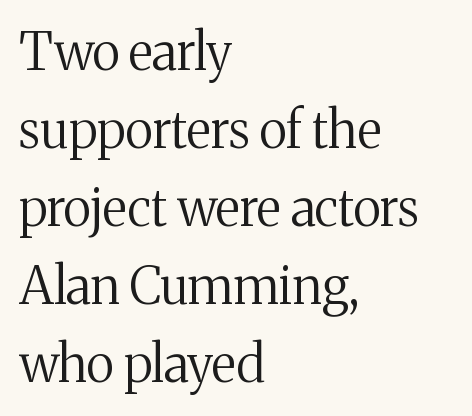
The image shows 51 px regular-weight serif type, upright; set left-aligned, normal line spacing (1.53x), normal letter spacing, not underlined; medium stroke contrast and a medium x-height.
